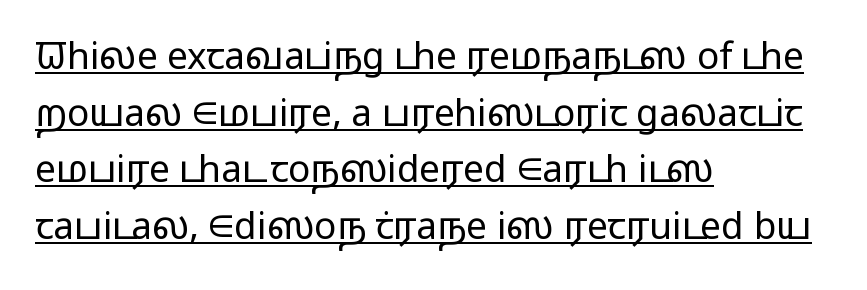
No heavy texture on the line: the type isn't bold. Note the varied advance widths — an 'i' is clearly narrower than an 'm'. In CSS terms this would be text-align: left. Tall strokes in this sample are plumb rather than angled. Each line of the rendering has a horizontal stroke beneath the glyphs. Stroke terminals: plain, sans-serif.
